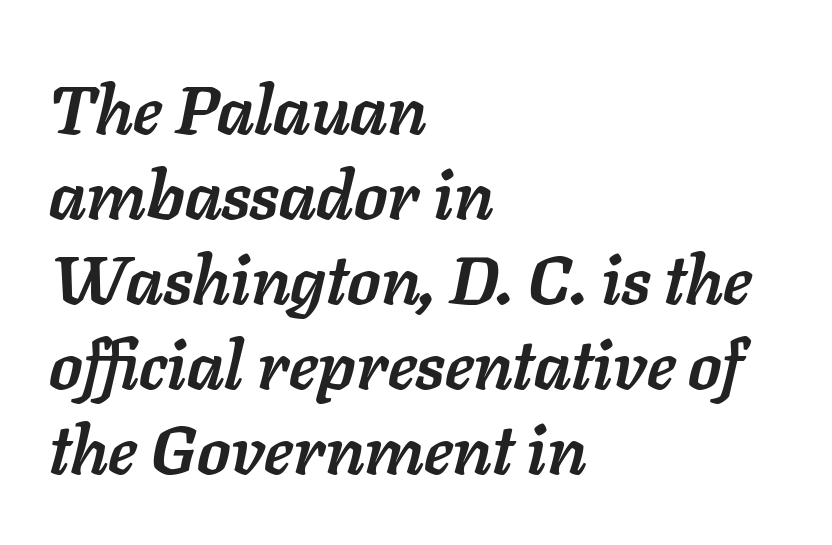
{"italic": "yes", "lean": "right", "slant_degrees": 11, "bold": "yes", "weight": "semibold", "width": "normal", "stroke_contrast": "low", "x_height": "medium", "monospaced": "no", "underline": "no", "align": "left", "line_spacing": "normal", "line_spacing_ratio": 1.25, "letter_spacing": "normal", "letter_spacing_em": 0.0, "glyph_px": 68}
